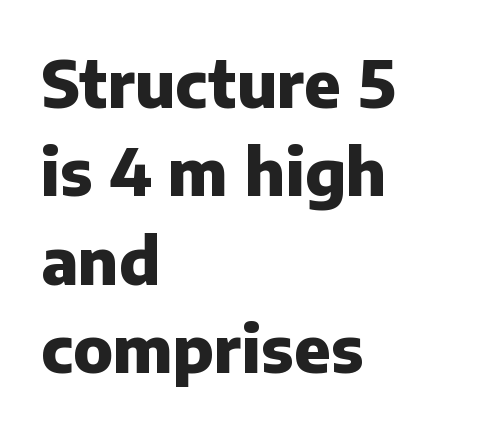
{"serif": "no", "italic": "no", "bold": "yes", "weight": "heavy", "width": "normal", "stroke_contrast": "low", "x_height": "medium", "monospaced": "no", "underline": "no", "align": "left", "line_spacing": "normal", "line_spacing_ratio": 1.36, "letter_spacing": "normal", "letter_spacing_em": 0.0, "glyph_px": 65}
